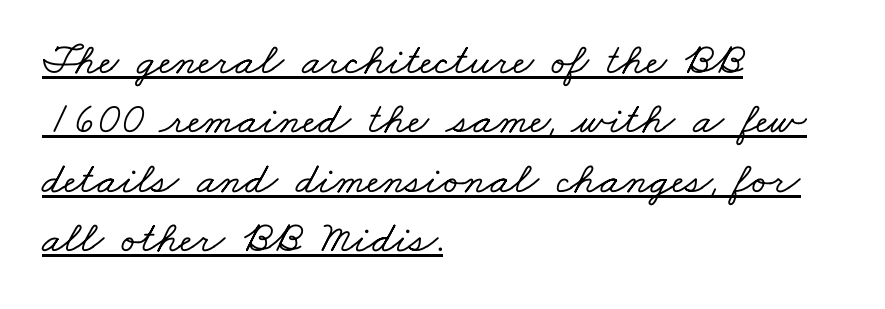
Q: Is the typeface a serif or a sans-serif typeface? A: Serif.
Q: Is the text underlined? A: Yes.
Q: How is the paragraph aligned? A: Left-aligned.
Q: Is the spacing between letters normal or unusually wide? A: Normal.
Q: Is the spacing between lines tight, normal or loose? A: Normal.
Q: Width (condensed, normal, or wide)? A: Wide.
Q: Stroke contrast? A: Low.
Q: x-height? A: Small.
Q: Monospaced? A: No.
